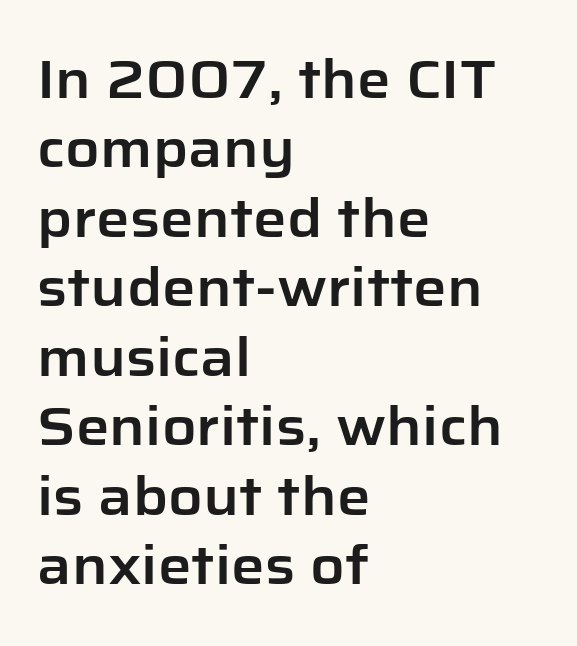
Q: Is the text italic (slanted)? A: No, it is upright.
Q: Is the typeface a serif or a sans-serif typeface? A: Sans-serif.
Q: Is the text underlined? A: No.
Q: How is the paragraph aligned? A: Left-aligned.
Q: Is the spacing between letters normal or unusually wide? A: Normal.
Q: Is the spacing between lines tight, normal or loose? A: Normal.
Q: Width (condensed, normal, or wide)? A: Normal.
Q: Stroke contrast? A: Low.
Q: x-height? A: Medium.
Q: Monospaced? A: No.
